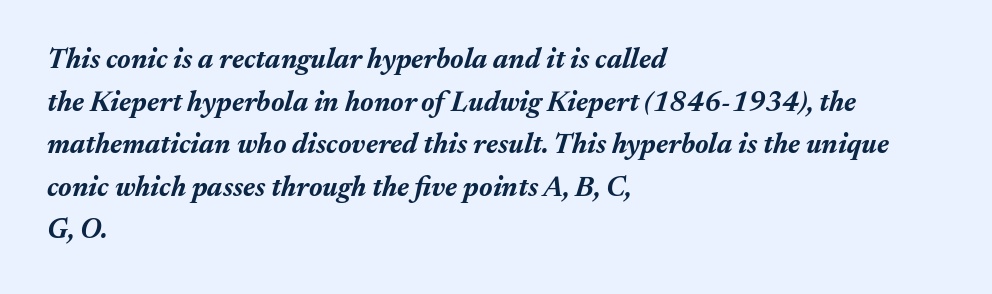
Q: Is the text bold? A: Yes.
Q: Is the text italic (slanted)? A: Yes, it leans right by about 17 degrees.
Q: Is the text underlined? A: No.
Q: How is the paragraph aligned? A: Left-aligned.
Q: Is the spacing between letters normal or unusually wide? A: Normal.
Q: Is the spacing between lines tight, normal or loose? A: Normal.
Q: Width (condensed, normal, or wide)? A: Normal.
Q: Stroke contrast? A: Medium.
Q: x-height? A: Medium.
Q: Monospaced? A: No.
